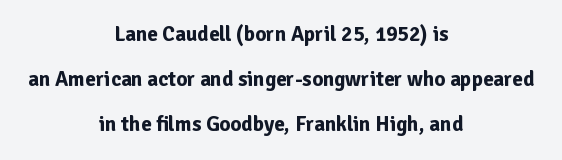
{"italic": "no", "bold": "yes", "underline": "no", "align": "center", "line_spacing": "loose", "line_spacing_ratio": 2.15, "letter_spacing": "normal", "letter_spacing_em": 0.0, "glyph_px": 21}
